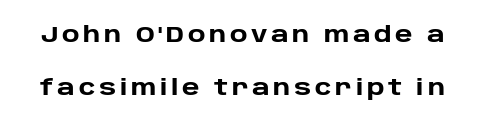
Q: Is the text bold? A: Yes.
Q: Is the text italic (slanted)? A: No, it is upright.
Q: Is the text underlined? A: No.
Q: Is the spacing between lines tight, normal or loose? A: Loose.
